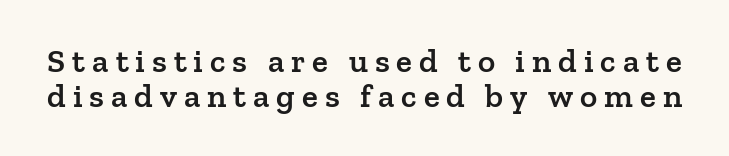
{"serif": "yes", "italic": "no", "bold": "semi", "weight": "semibold", "width": "normal", "stroke_contrast": "low", "x_height": "medium", "monospaced": "no", "underline": "no", "line_spacing": "tight", "line_spacing_ratio": 1.05, "letter_spacing": "wide", "letter_spacing_em": 0.21, "glyph_px": 33}
